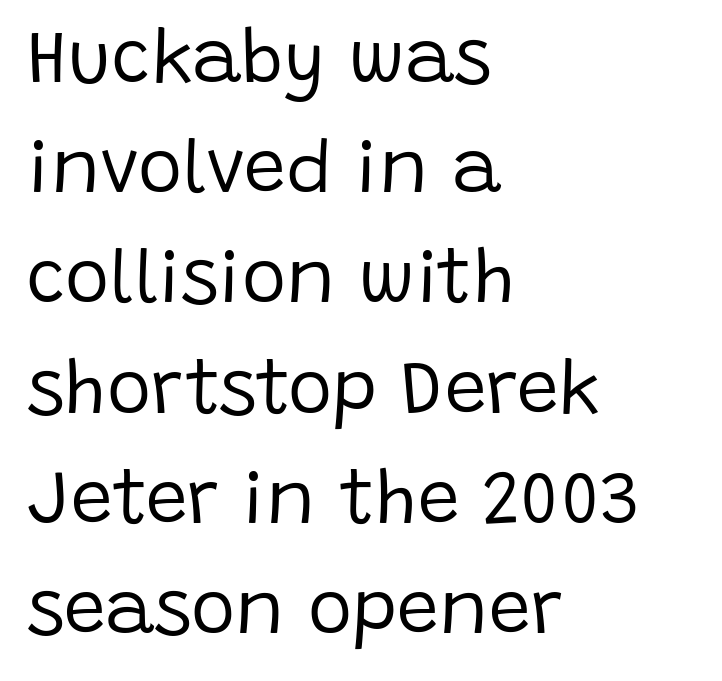
Q: Is the text bold? A: No.
Q: Is the text italic (slanted)? A: No, it is upright.
Q: Is the typeface a serif or a sans-serif typeface? A: Sans-serif.
Q: Is the text underlined? A: No.
Q: How is the paragraph aligned? A: Left-aligned.
Q: Is the spacing between letters normal or unusually wide? A: Normal.
Q: Is the spacing between lines tight, normal or loose? A: Normal.
Q: Width (condensed, normal, or wide)? A: Normal.
Q: Stroke contrast? A: Low.
Q: x-height? A: Large.
Q: Monospaced? A: No.
